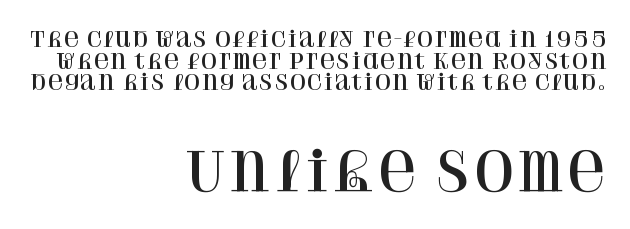
The image shows 53 px serif type, upright; set right-aligned, tight line spacing (1.03x), normal letter spacing, not underlined; the second (bottom) block is 2.52x larger; high stroke contrast and a large x-height.
